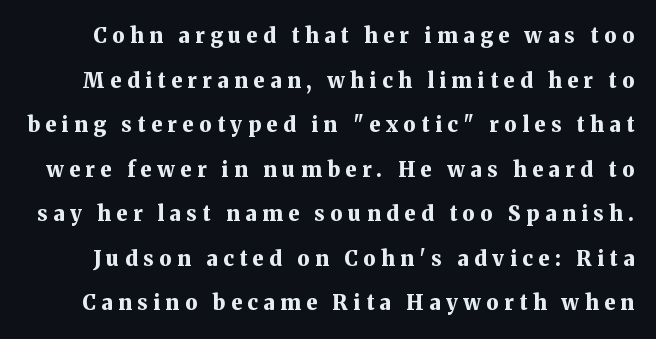
The image shows 21 px bold type, upright; set loose line spacing (2.12x), unusually wide letter spacing (+0.26 em), not underlined.
